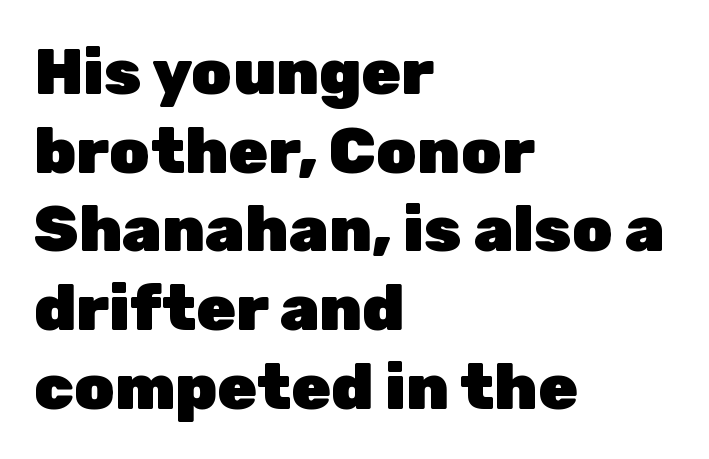
{"serif": "no", "italic": "no", "bold": "yes", "weight": "heavy", "width": "normal", "stroke_contrast": "low", "x_height": "medium", "monospaced": "no", "underline": "no", "align": "left", "line_spacing_ratio": 1.23, "letter_spacing": "normal", "letter_spacing_em": 0.0, "glyph_px": 64}
